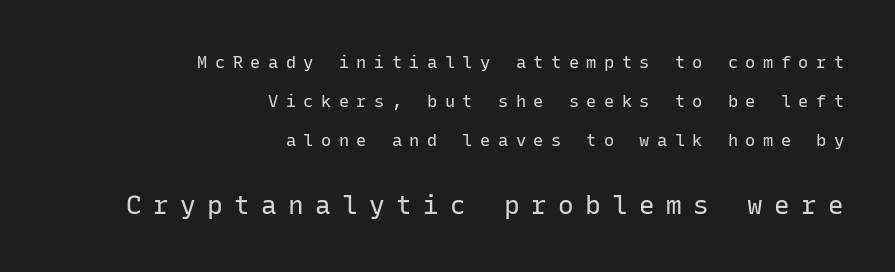
{"italic": "no", "bold": "no", "underline": "no", "align": "right", "line_spacing": "loose", "line_spacing_ratio": 2.29, "letter_spacing": "wide", "letter_spacing_em": 0.44, "larger_block": "second", "size_ratio": 1.53, "glyph_px": 26}
